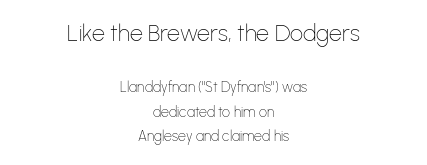
{"italic": "no", "bold": "no", "underline": "no", "align": "center", "line_spacing_ratio": 1.76, "letter_spacing": "normal", "letter_spacing_em": 0.0, "larger_block": "first", "size_ratio": 1.64, "glyph_px": 23}
